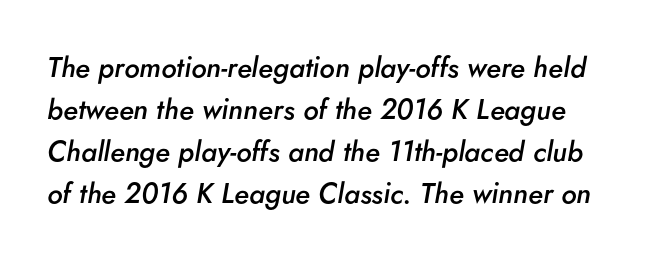
The image shows 28 px semibold type, italic (leaning right); set normal line spacing (1.5x), normal letter spacing, not underlined; low stroke contrast and a small x-height.
